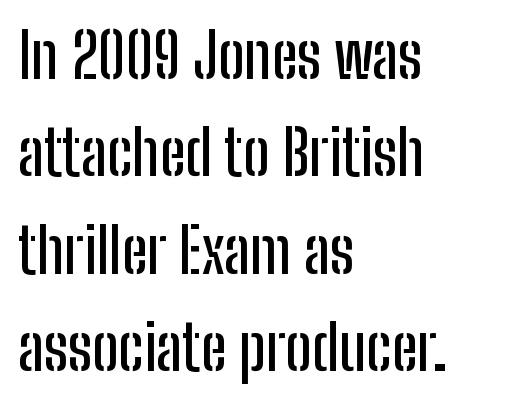
The image shows 62 px condensed sans-serif type, upright; set left-aligned, normal line spacing (1.57x), normal letter spacing, not underlined; low stroke contrast and a medium x-height.
